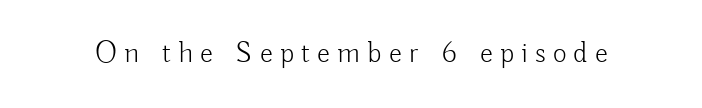
Caption: face not bold, strokes unweighted. Each letter keeps its own natural width here, so spacing adapts to shape. This is the regular roman posture of the typeface. Font category for this specimen: sans-serif. Any mark beneath the type? The region is blank. In terms of letterspacing, this is a distinctly airy, spread setting.
